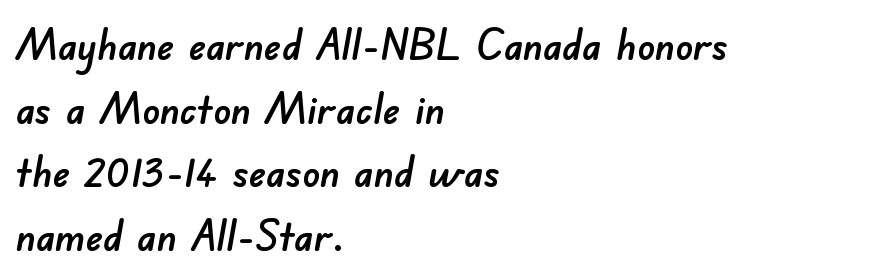
Q: Is the typeface a serif or a sans-serif typeface? A: Sans-serif.
Q: Is the text underlined? A: No.
Q: How is the paragraph aligned? A: Left-aligned.
Q: Is the spacing between letters normal or unusually wide? A: Normal.
Q: Is the spacing between lines tight, normal or loose? A: Normal.
Q: Width (condensed, normal, or wide)? A: Normal.
Q: Stroke contrast? A: Low.
Q: x-height? A: Small.
Q: Monospaced? A: No.
